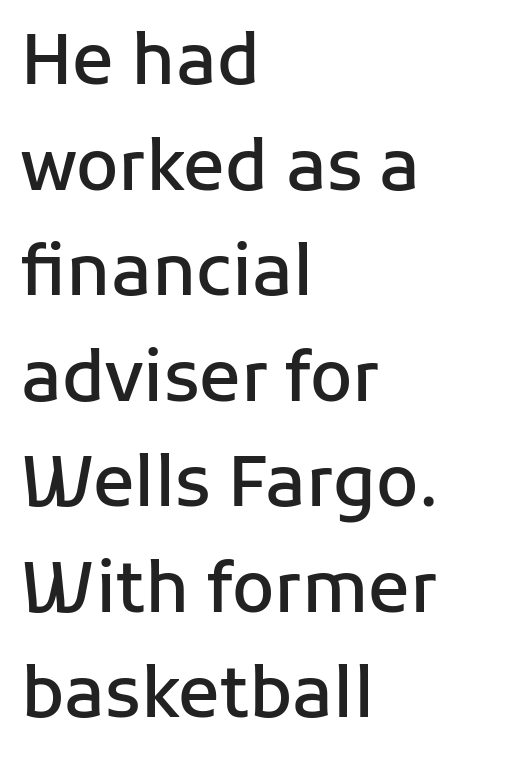
The image shows 69 px semibold sans-serif type, upright; set left-aligned, normal line spacing (1.53x), normal letter spacing, not underlined; low stroke contrast and a medium x-height.
